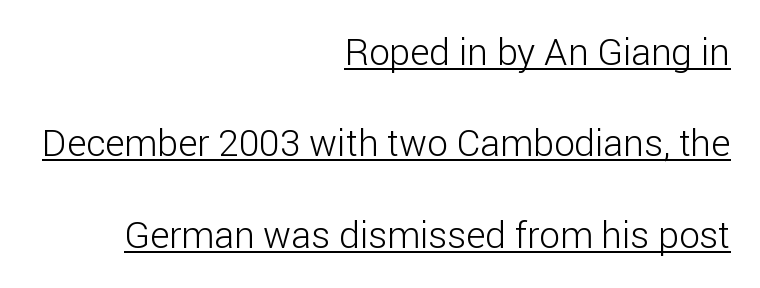
Underline: present. Designer's note — italics off, roman on. The characters are drawn with everyday or finer stroke widths. Nobody touched the tracking dial on this one. You can tell from the bare stems that sans-serif type was used. Compared with a flush-left layout, this one pins lines to the opposite, right side.
